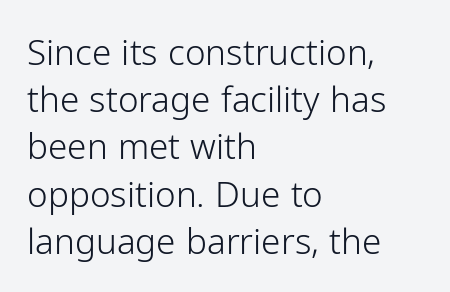
Q: Is the text bold? A: No.
Q: Is the text italic (slanted)? A: No, it is upright.
Q: Is the typeface a serif or a sans-serif typeface? A: Sans-serif.
Q: Is the text underlined? A: No.
Q: How is the paragraph aligned? A: Left-aligned.
Q: Is the spacing between letters normal or unusually wide? A: Normal.
Q: Is the spacing between lines tight, normal or loose? A: Normal.
Q: Width (condensed, normal, or wide)? A: Normal.
Q: Stroke contrast? A: Low.
Q: x-height? A: Medium.
Q: Monospaced? A: No.
